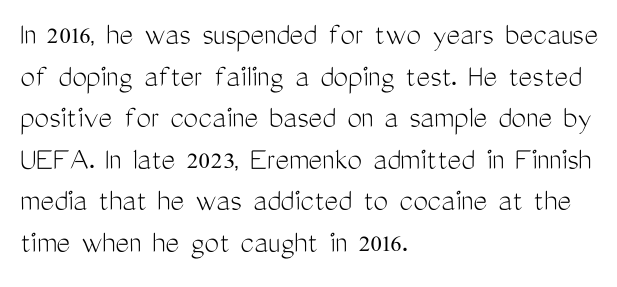
Q: Is the text bold? A: No.
Q: Is the text italic (slanted)? A: No, it is upright.
Q: Is the typeface a serif or a sans-serif typeface? A: Sans-serif.
Q: Is the text underlined? A: No.
Q: How is the paragraph aligned? A: Left-aligned.
Q: Is the spacing between letters normal or unusually wide? A: Normal.
Q: Is the spacing between lines tight, normal or loose? A: Normal.
Q: Width (condensed, normal, or wide)? A: Condensed.
Q: Stroke contrast? A: Medium.
Q: x-height? A: Medium.
Q: Monospaced? A: No.
